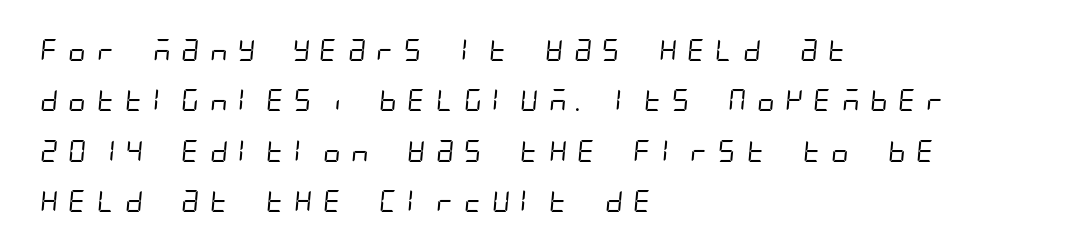
The image shows 22 px text type; set left-aligned, loose line spacing (2.29x), unusually wide letter spacing (+0.34 em), not underlined.
